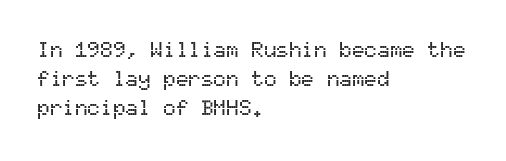
The image shows 21 px text type, upright; set left-aligned, normal line spacing (1.39x), normal letter spacing, not underlined.
